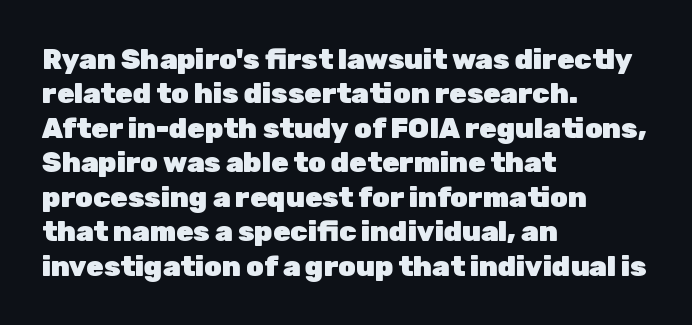
{"serif": "no", "italic": "no", "bold": "yes", "weight": "heavy", "width": "normal", "stroke_contrast": "low", "x_height": "medium", "monospaced": "no", "underline": "no", "align": "left", "line_spacing_ratio": 1.23, "letter_spacing": "normal", "letter_spacing_em": 0.0, "glyph_px": 28}
